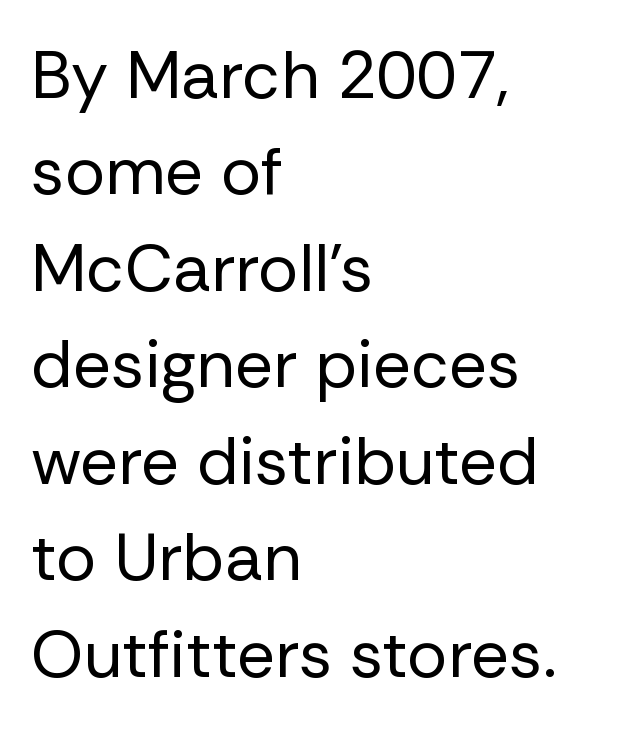
{"serif": "no", "italic": "no", "bold": "no", "weight": "regular", "width": "normal", "stroke_contrast": "low", "x_height": "medium", "monospaced": "no", "underline": "no", "align": "left", "line_spacing": "normal", "line_spacing_ratio": 1.44, "letter_spacing": "normal", "letter_spacing_em": 0.0, "glyph_px": 67}
